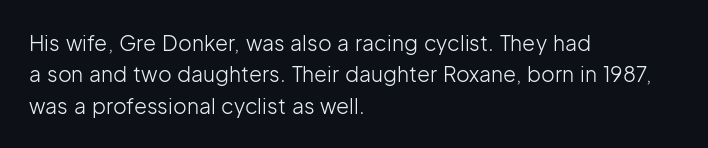
{"italic": "no", "bold": "no", "underline": "no", "align": "left", "line_spacing": "normal", "line_spacing_ratio": 1.49, "letter_spacing": "normal", "letter_spacing_em": 0.0, "glyph_px": 21}
